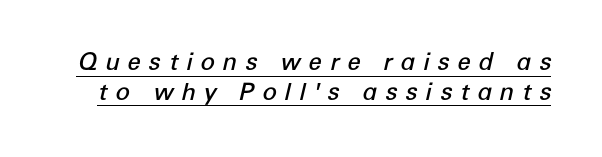
{"italic": "yes", "lean": "right", "slant_degrees": 12, "bold": "semi", "underline": "yes", "line_spacing_ratio": 1.23, "letter_spacing": "wide", "letter_spacing_em": 0.32, "glyph_px": 24}
